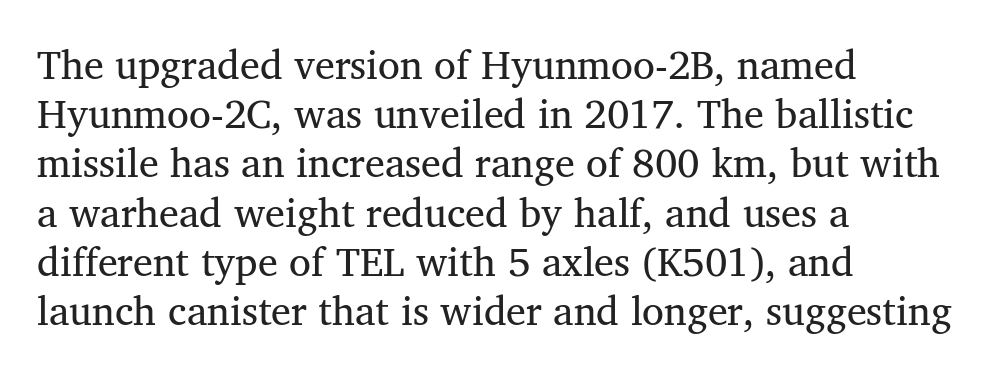
Q: Is the text italic (slanted)? A: No, it is upright.
Q: Is the typeface a serif or a sans-serif typeface? A: Serif.
Q: Is the text underlined? A: No.
Q: How is the paragraph aligned? A: Left-aligned.
Q: Is the spacing between letters normal or unusually wide? A: Normal.
Q: Width (condensed, normal, or wide)? A: Normal.
Q: Stroke contrast? A: Medium.
Q: x-height? A: Medium.
Q: Monospaced? A: No.
